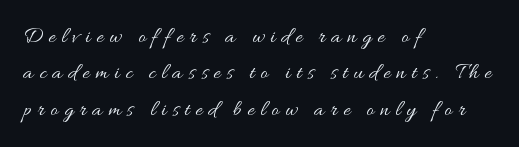
Q: Is the text bold? A: No.
Q: Is the text italic (slanted)? A: Yes.
Q: Is the text underlined? A: No.
Q: How is the paragraph aligned? A: Left-aligned.
Q: Is the spacing between letters normal or unusually wide? A: Unusually wide.
Q: Is the spacing between lines tight, normal or loose? A: Normal.
